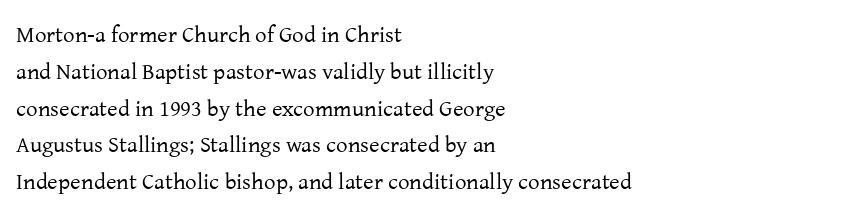
The rendering uses a moderate line-height, typical for paragraphs. The cut favours lightness, reaching ordinary text weight at its darkest. This is roman type, the default non-slanted kind. A student would call this left alignment; a typographer would say flush left, rag right. Honestly, there is no underline to notice here at all. The letterforms sit shoulder to shoulder at normal distance.
